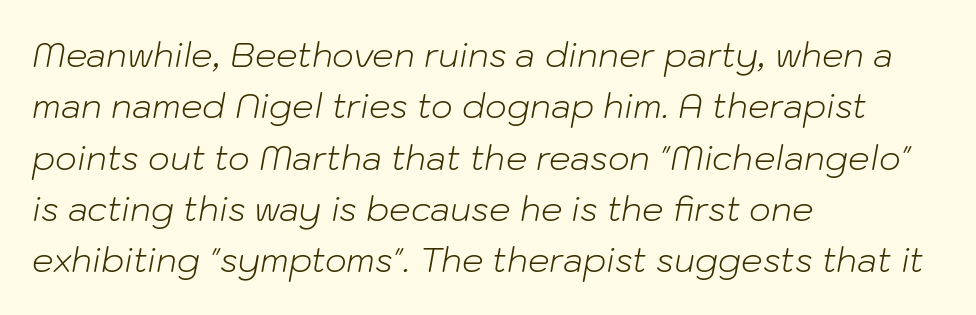
The image shows 34 px light type, italic (leaning right); set left-aligned, normal line spacing (1.51x), normal letter spacing, not underlined; low stroke contrast and a medium x-height.
